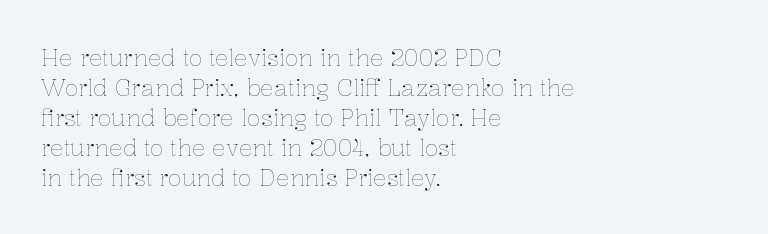
Q: Is the text bold? A: No.
Q: Is the text italic (slanted)? A: No, it is upright.
Q: Is the text underlined? A: No.
Q: How is the paragraph aligned? A: Left-aligned.
Q: Is the spacing between letters normal or unusually wide? A: Normal.
Q: Is the spacing between lines tight, normal or loose? A: Normal.
